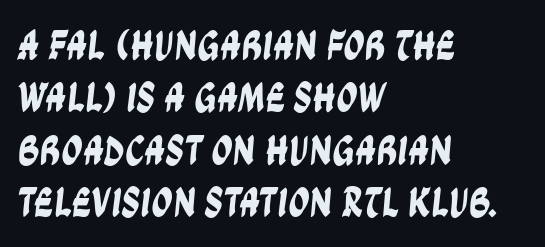
The rendering uses natural spacing where letterforms have individual widths. Type style note: lacks serifs. Inter-character spacing is left at the font's built-in metrics. Each new line begins a customary step beneath the previous one. One-word summary of the alignment: left.
